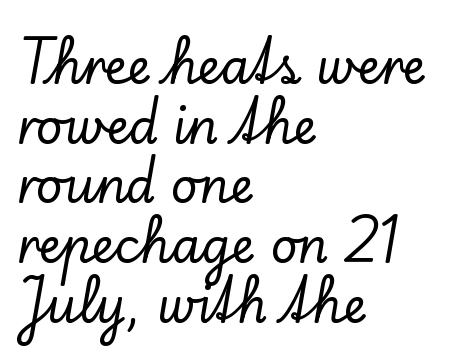
The image shows 47 px serif type; set left-aligned, normal line spacing (1.27x), normal letter spacing, not underlined; low stroke contrast and a small x-height.
